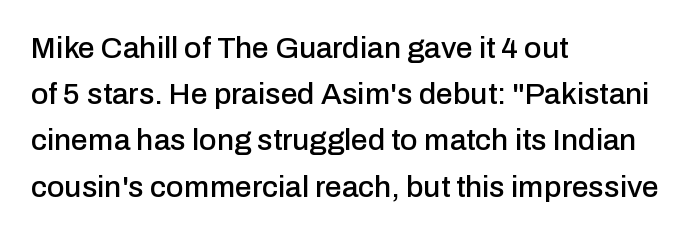
Q: Is the text italic (slanted)? A: No, it is upright.
Q: Is the typeface a serif or a sans-serif typeface? A: Sans-serif.
Q: Is the text underlined? A: No.
Q: How is the paragraph aligned? A: Left-aligned.
Q: Is the spacing between letters normal or unusually wide? A: Normal.
Q: Is the spacing between lines tight, normal or loose? A: Normal.
Q: Width (condensed, normal, or wide)? A: Normal.
Q: Stroke contrast? A: Low.
Q: x-height? A: Medium.
Q: Monospaced? A: No.
